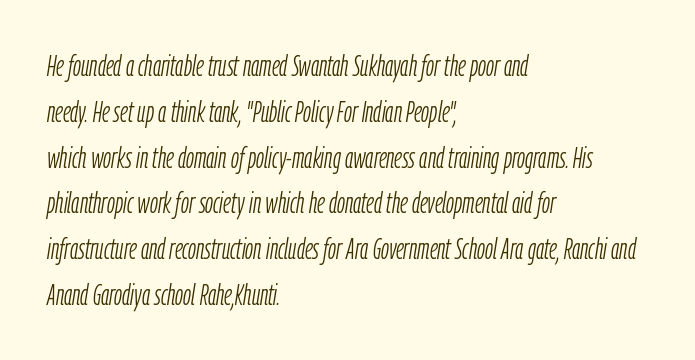
The image shows 29 px light, condensed type, italic (leaning right); set left-aligned, normal line spacing (1.58x), normal letter spacing, not underlined; low stroke contrast and a medium x-height.
